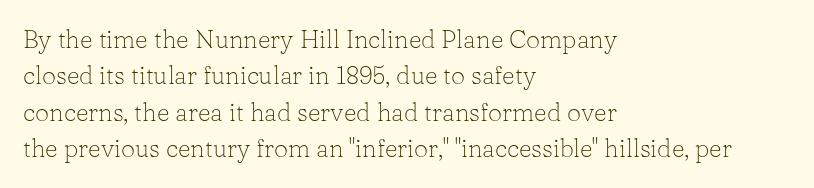
{"italic": "no", "bold": "no", "underline": "no", "align": "left", "line_spacing": "normal", "line_spacing_ratio": 1.46, "letter_spacing": "normal", "letter_spacing_em": 0.0, "glyph_px": 25}
